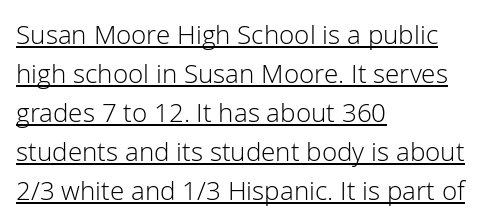
{"italic": "no", "bold": "no", "underline": "yes", "align": "left", "line_spacing": "normal", "line_spacing_ratio": 1.5, "letter_spacing": "normal", "letter_spacing_em": 0.0, "glyph_px": 26}
